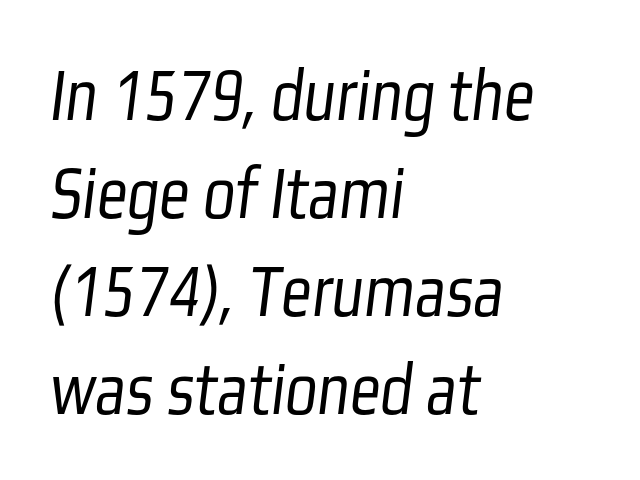
The image shows 76 px light, condensed sans-serif type; set left-aligned, normal line spacing (1.29x), normal letter spacing, not underlined; low stroke contrast and a medium x-height.
